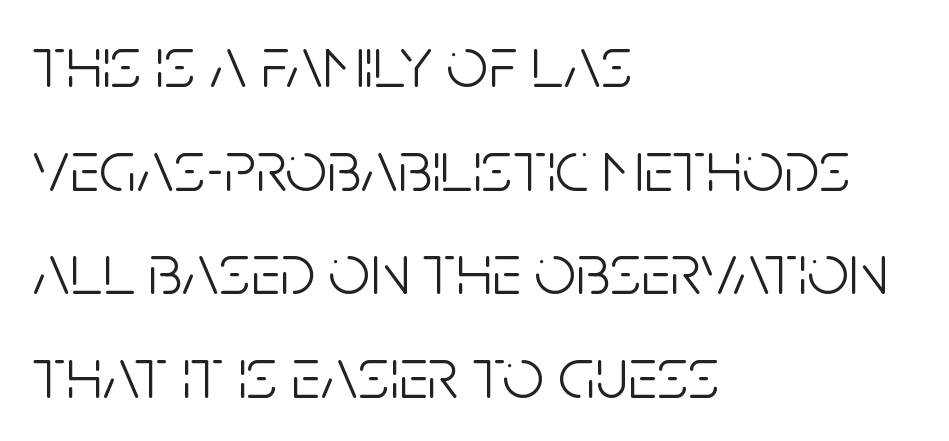
{"serif": "no", "italic": "no", "bold": "no", "weight": "light", "width": "condensed", "stroke_contrast": "low", "x_height": "large", "monospaced": "no", "underline": "no", "align": "left", "line_spacing": "normal", "line_spacing_ratio": 1.42, "letter_spacing": "normal", "letter_spacing_em": 0.0, "glyph_px": 73}
